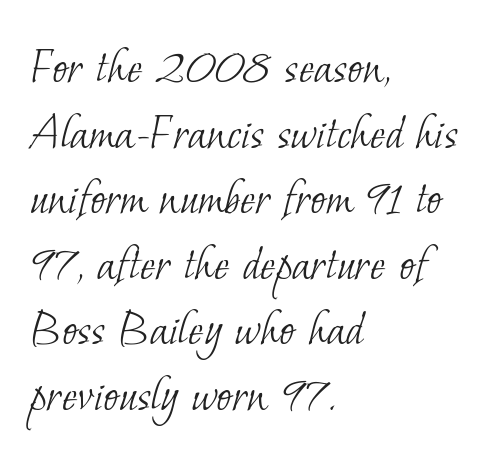
The image shows 52 px light serif type; set left-aligned, normal line spacing (1.26x), normal letter spacing, not underlined; low stroke contrast and a small x-height.
